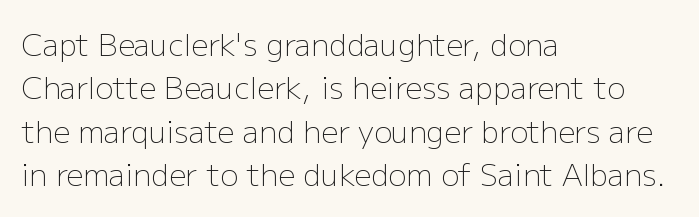
Q: Is the text bold? A: No.
Q: Is the text italic (slanted)? A: No, it is upright.
Q: Is the typeface a serif or a sans-serif typeface? A: Sans-serif.
Q: Is the text underlined? A: No.
Q: How is the paragraph aligned? A: Left-aligned.
Q: Is the spacing between letters normal or unusually wide? A: Normal.
Q: Is the spacing between lines tight, normal or loose? A: Normal.
Q: Width (condensed, normal, or wide)? A: Normal.
Q: Stroke contrast? A: Low.
Q: x-height? A: Medium.
Q: Monospaced? A: No.
